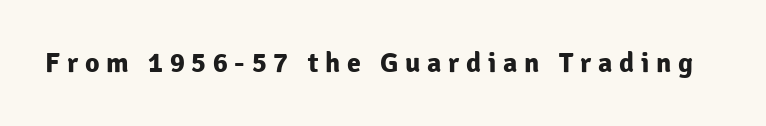
{"serif": "no", "italic": "no", "bold": "yes", "weight": "bold", "width": "normal", "stroke_contrast": "low", "x_height": "medium", "monospaced": "no", "underline": "no", "letter_spacing": "wide", "letter_spacing_em": 0.24, "glyph_px": 28}
